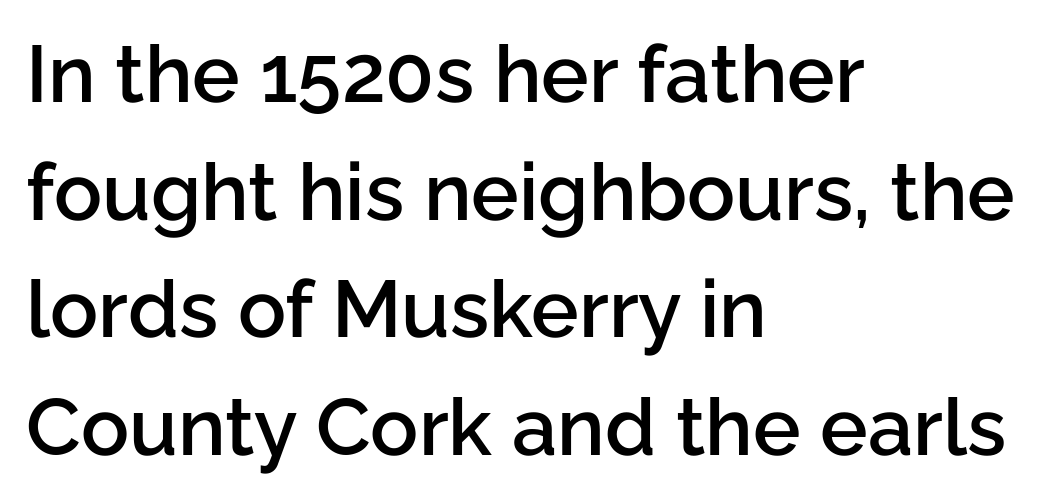
A typesetter would call this proportional, since set widths differ per character. Unlike a traditional serif, this face leaves its strokes unadorned. These lines were composed using upright roman letters. The line texture is even and compact thanks to regular tracking. These lines stack with their left ends in a neat column. Semibold letterforms, between regular and bold.
